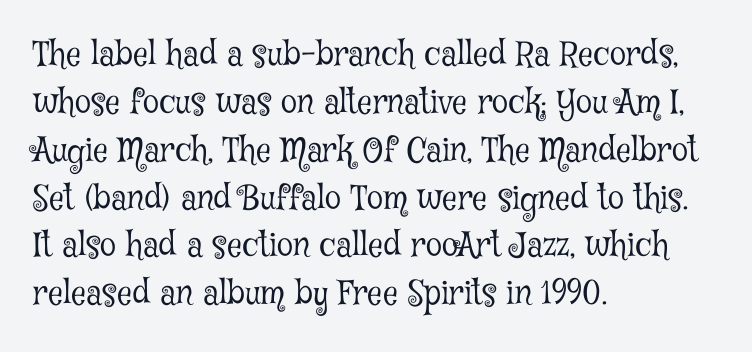
Q: Is the text bold? A: No.
Q: Is the text italic (slanted)? A: No, it is upright.
Q: Is the typeface a serif or a sans-serif typeface? A: Serif.
Q: Is the text underlined? A: No.
Q: How is the paragraph aligned? A: Left-aligned.
Q: Is the spacing between letters normal or unusually wide? A: Normal.
Q: Is the spacing between lines tight, normal or loose? A: Normal.
Q: Width (condensed, normal, or wide)? A: Condensed.
Q: Stroke contrast? A: Low.
Q: x-height? A: Medium.
Q: Monospaced? A: No.
